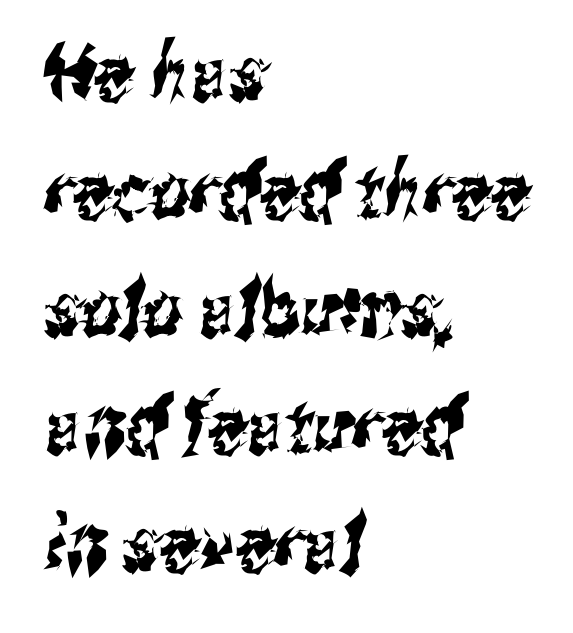
The type family on display is of the sans-serif kind. Casual observation: everything's shoved over to the left. Check the space under the baseline: it is left empty. Here the designer chose a conventional face with non-uniform glyph widths.
